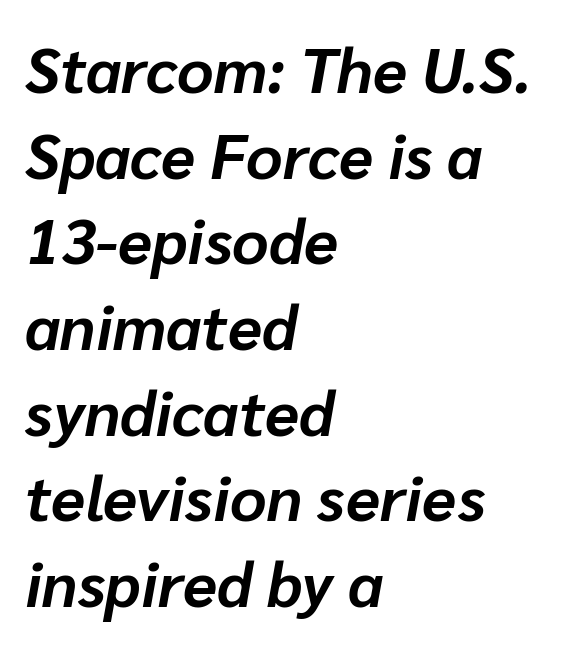
The image shows 63 px bold type, italic (leaning right); set left-aligned, normal line spacing (1.36x), normal letter spacing, not underlined; low stroke contrast and a medium x-height.
